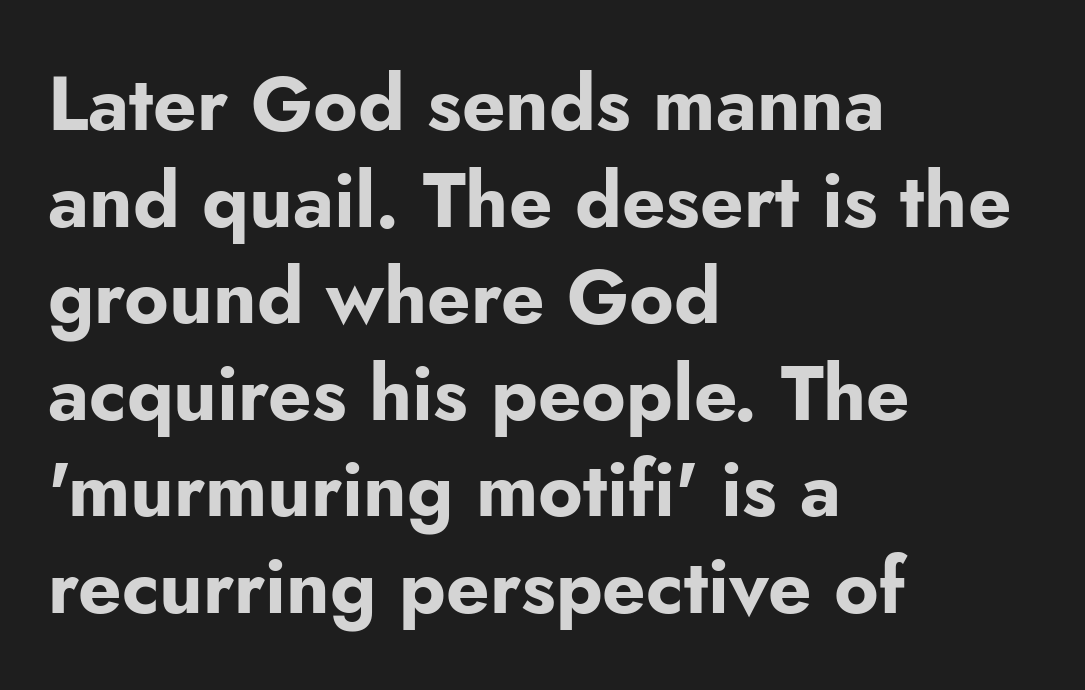
The image shows 76 px bold sans-serif type, upright; set left-aligned, normal line spacing (1.27x), normal letter spacing, not underlined; low stroke contrast and a small x-height.
